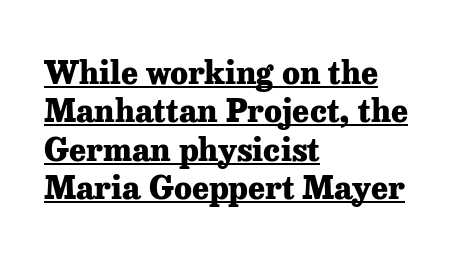
Q: Is the text bold? A: Yes.
Q: Is the text italic (slanted)? A: No, it is upright.
Q: Is the typeface a serif or a sans-serif typeface? A: Serif.
Q: Is the text underlined? A: Yes.
Q: How is the paragraph aligned? A: Left-aligned.
Q: Is the spacing between letters normal or unusually wide? A: Normal.
Q: Width (condensed, normal, or wide)? A: Normal.
Q: Stroke contrast? A: Low.
Q: x-height? A: Medium.
Q: Monospaced? A: No.
